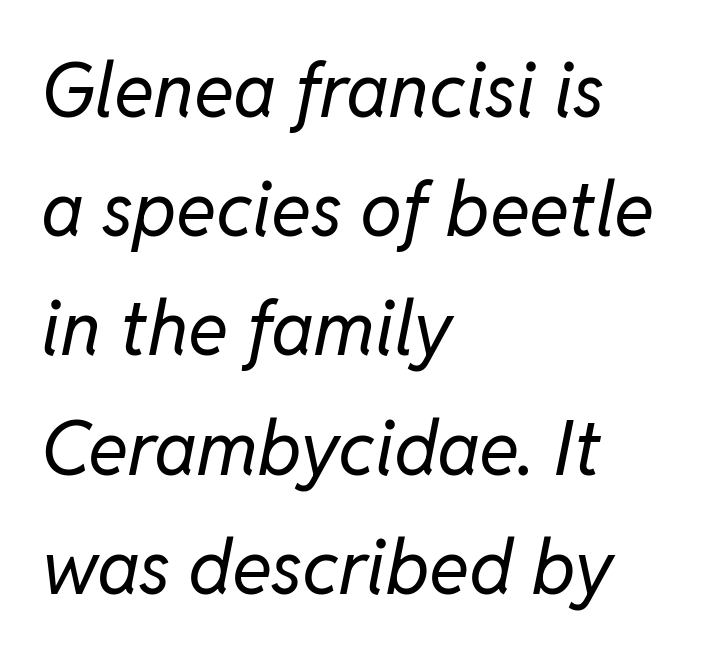
Lines of text with bare space underneath. The line texture is even and compact thanks to regular tracking. Weight: in the light-to-regular range. Is this a fixed-width face? No — the glyphs have proportional, varying widths. Each new line begins a customary step beneath the previous one. You can tell it's italic because the verticals aren't actually vertical.
